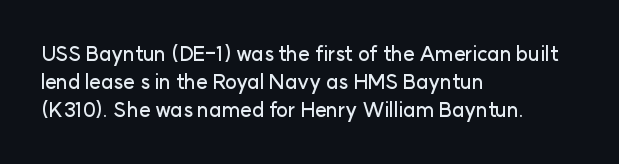
{"italic": "no", "underline": "no", "align": "left", "line_spacing": "normal", "line_spacing_ratio": 1.39, "letter_spacing": "normal", "letter_spacing_em": 0.0, "glyph_px": 20}
